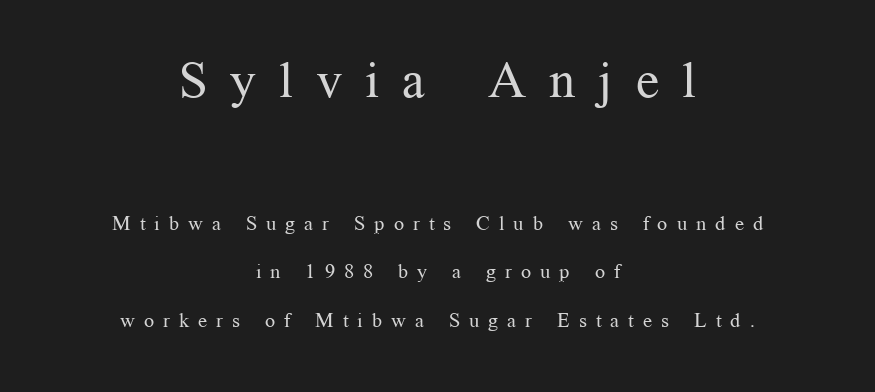
{"serif": "yes", "italic": "no", "bold": "no", "weight": "regular", "width": "normal", "stroke_contrast": "medium", "x_height": "medium", "monospaced": "no", "underline": "no", "align": "center", "line_spacing": "loose", "line_spacing_ratio": 2.43, "letter_spacing": "wide", "letter_spacing_em": 0.45, "larger_block": "first", "size_ratio": 2.55, "glyph_px": 51}
